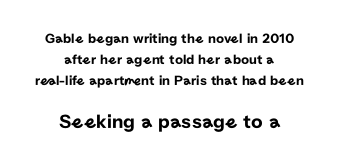
The image shows 20 px text type, upright; set centered, normal line spacing (1.5x), normal letter spacing, not underlined; the second (bottom) block is 1.43x larger.
